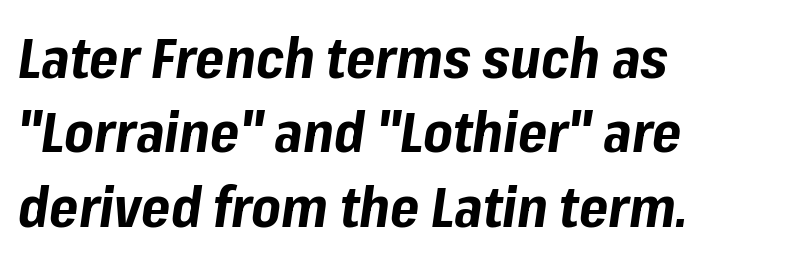
Reading down the block, your eye returns to a fixed left position each line. Students, this is bold: see how much ink each stroke carries. There's an unmistakable incline to the writing here. The block of text has a typical density, with ordinary space between rows. The face used here is proportionally spaced, like ordinary book or web type.
